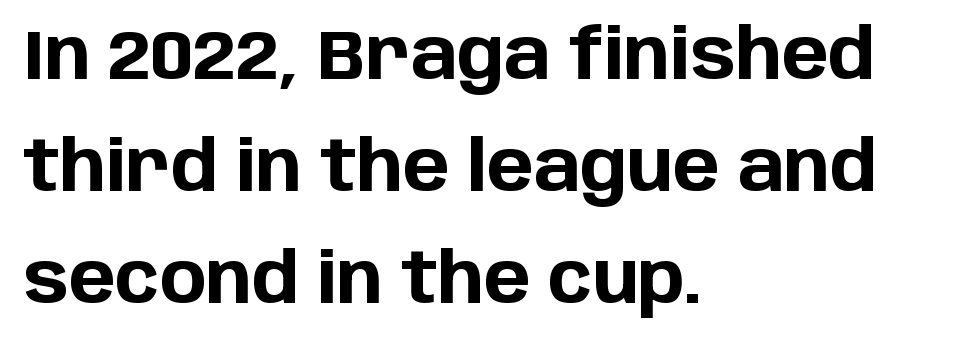
The image shows 70 px bold sans-serif type, upright; set left-aligned, normal line spacing (1.6x), normal letter spacing, not underlined; low stroke contrast and a large x-height.
